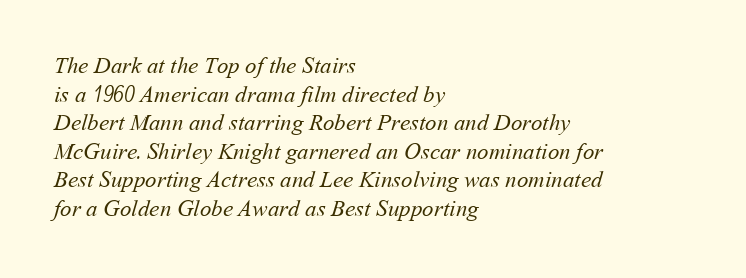
{"bold": "no", "underline": "no", "align": "left", "line_spacing_ratio": 1.24, "letter_spacing": "normal", "letter_spacing_em": 0.0, "glyph_px": 23}
